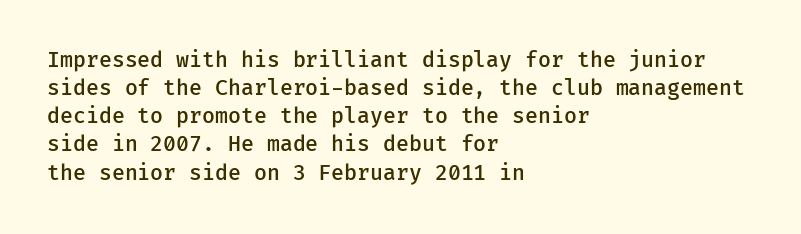
The axis of the letterforms is exactly vertical. The block of text has a typical density, with ordinary space between rows. Plain, unruled lines of type. Slightly chunky letters — semibold, I'd say, not full bold. Left-aligned paragraph, ragged on the right.
